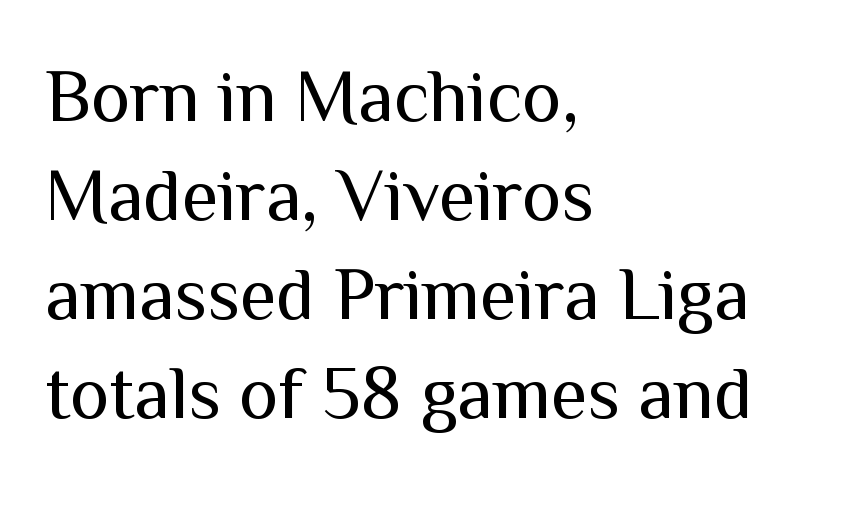
Ordinary non-slanted type is in use. The glyphs are unaccompanied by any horizontal stroke below them. Honestly, the letter spacing is just normal — you wouldn't notice it. The characters display no serif detailing; their extremities are plain.
